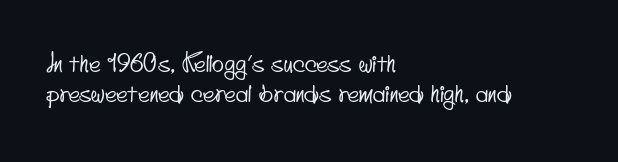
Default kerning and tracking; the words read as compact shapes. The compositor pushed each line to the left boundary. Nobody drew a line under any word here.
